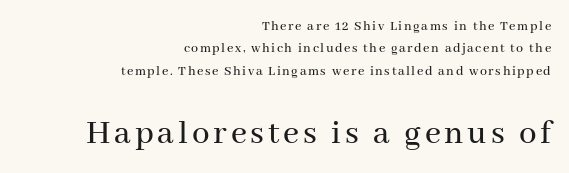
Unlike italic type, these characters show no tilt at all. The letters carry serifs — small finishing strokes at the ends of their stems. Larger block? The one below; the one above is distinctly smaller. The face used here is proportionally spaced, like ordinary book or web type. The vertical gap from one line to the next is medium. Only glyphs here, with clear space below each row.
